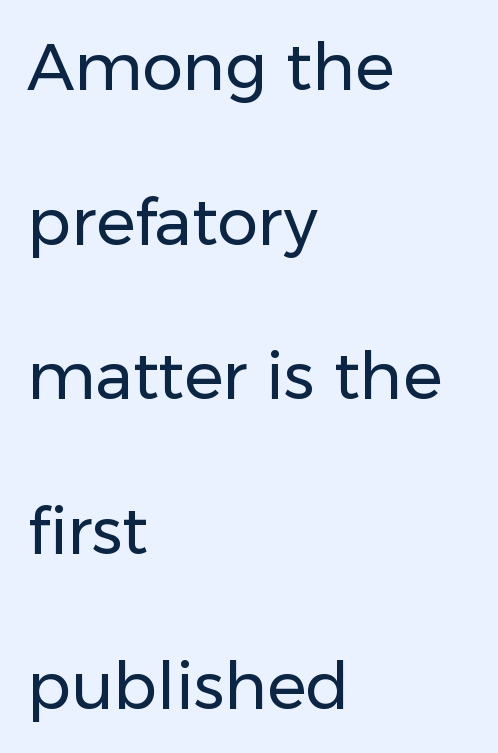
{"serif": "no", "italic": "no", "bold": "no", "weight": "regular", "width": "normal", "stroke_contrast": "low", "x_height": "medium", "monospaced": "no", "underline": "no", "align": "left", "line_spacing": "loose", "line_spacing_ratio": 2.38, "letter_spacing": "normal", "letter_spacing_em": 0.0, "glyph_px": 65}
